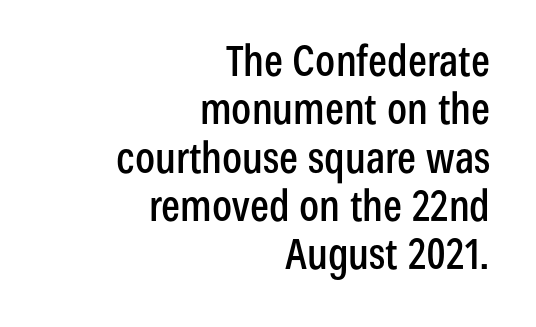
Q: Is the text italic (slanted)? A: No, it is upright.
Q: Is the typeface a serif or a sans-serif typeface? A: Sans-serif.
Q: Is the text underlined? A: No.
Q: How is the paragraph aligned? A: Right-aligned.
Q: Is the spacing between letters normal or unusually wide? A: Normal.
Q: Is the spacing between lines tight, normal or loose? A: Tight.
Q: Width (condensed, normal, or wide)? A: Condensed.
Q: Stroke contrast? A: Low.
Q: x-height? A: Medium.
Q: Monospaced? A: No.
